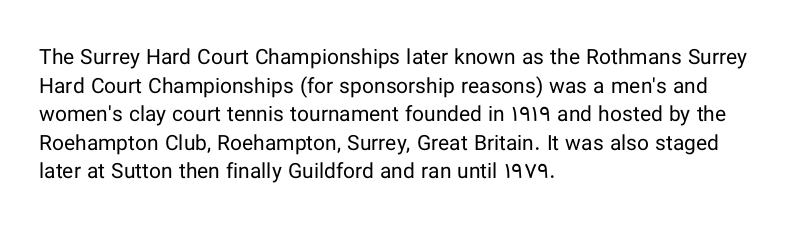
Q: Is the text bold? A: No.
Q: Is the text italic (slanted)? A: No, it is upright.
Q: Is the text underlined? A: No.
Q: How is the paragraph aligned? A: Left-aligned.
Q: Is the spacing between letters normal or unusually wide? A: Normal.
Q: Is the spacing between lines tight, normal or loose? A: Normal.
